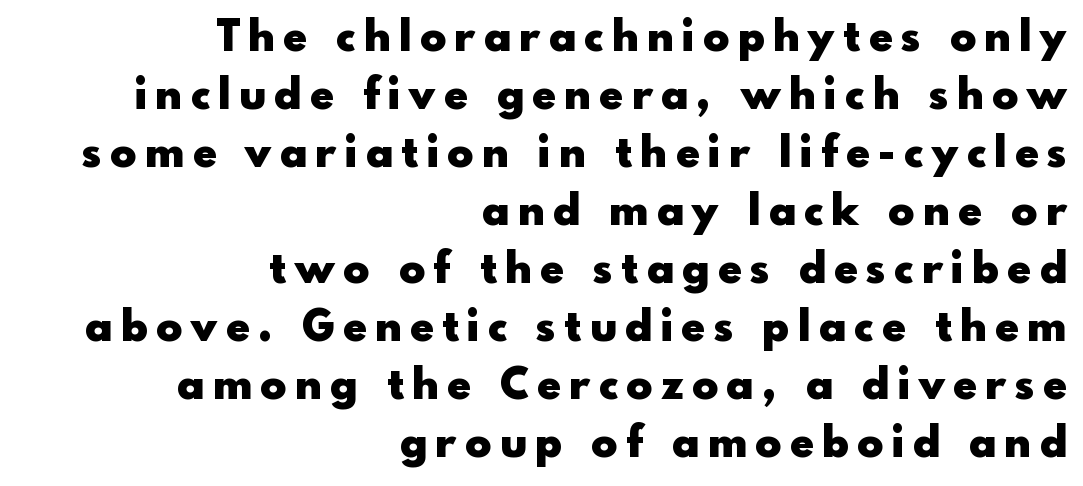
One glance says typical: line gaps are just what's usual. Short note: letters widely spaced. This sample uses an upright cut, with every glyph sitting square on the baseline. Has an underline been added? It has not. The characters display no serif detailing; their extremities are plain.
